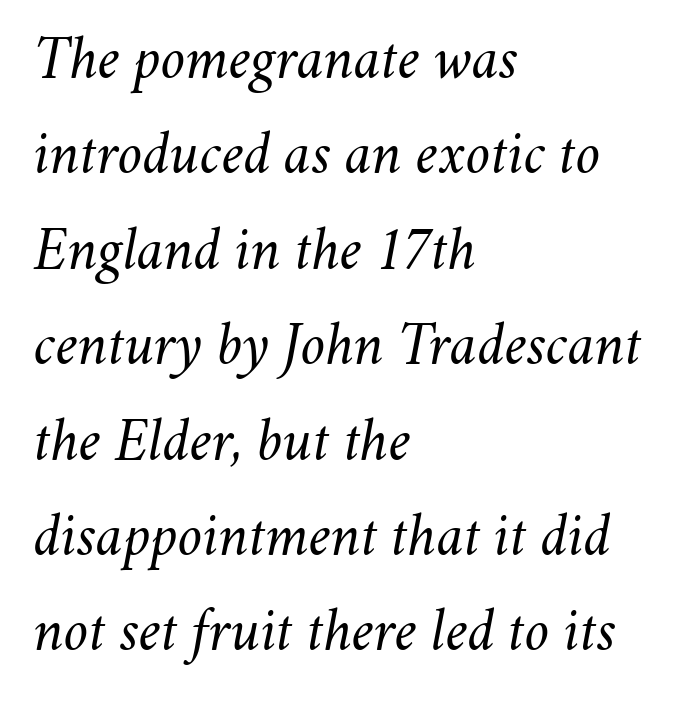
The image shows 60 px regular-weight type, italic (leaning right); set left-aligned, normal line spacing (1.59x), normal letter spacing, not underlined; medium stroke contrast and a small x-height.
